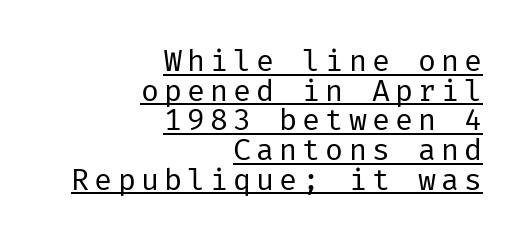
Serif or sans? Sans — the stroke terminals are bare. The strokes carry an ordinary text weight at most. The text block is weighted toward the right margin, trailing off unevenly leftward. This sample carries an underscore along the baseline area. Characters remain perfectly vertical along every line. Vertically, the passage feels compressed, each row crowding the next.
